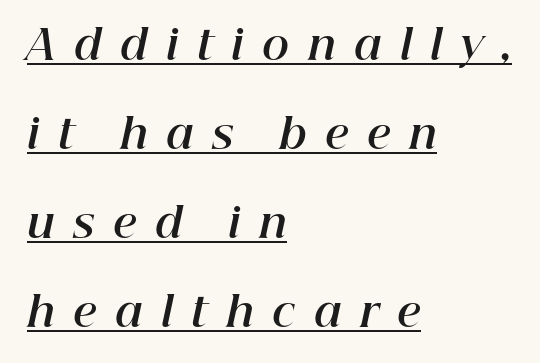
The image shows 41 px bold type, italic (leaning right); set left-aligned, loose line spacing (2.17x), unusually wide letter spacing (+0.45 em), underlined; high stroke contrast and a medium x-height.
